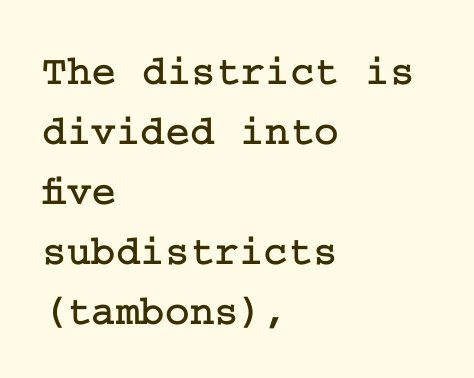
Q: Is the text italic (slanted)? A: No, it is upright.
Q: Is the typeface a serif or a sans-serif typeface? A: Serif.
Q: Is the text underlined? A: No.
Q: How is the paragraph aligned? A: Left-aligned.
Q: Is the spacing between letters normal or unusually wide? A: Normal.
Q: Is the spacing between lines tight, normal or loose? A: Normal.
Q: Width (condensed, normal, or wide)? A: Normal.
Q: Stroke contrast? A: Low.
Q: x-height? A: Medium.
